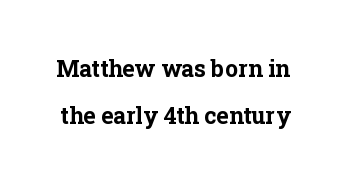
Strokes here are thick enough to call this a true bold. Only glyphs here, with clear space below each row. Honestly, the letter spacing is just normal — you wouldn't notice it. Unlike italic type, these characters show no tilt at all. Vertically, the passage feels expansive, rows floating well apart.
